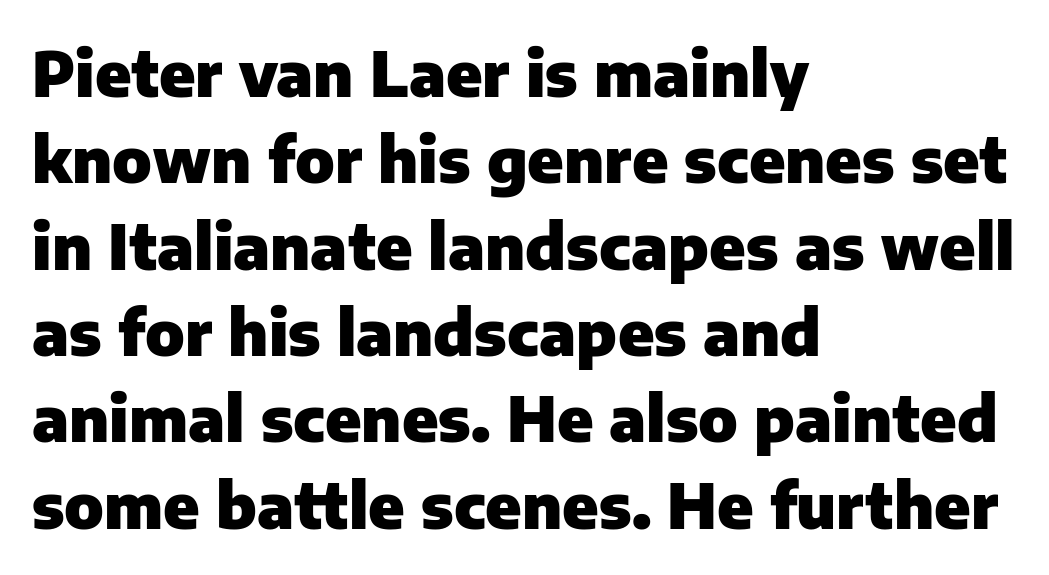
The image shows 63 px heavy sans-serif type, upright; set left-aligned, normal line spacing (1.37x), normal letter spacing, not underlined; low stroke contrast and a medium x-height.
